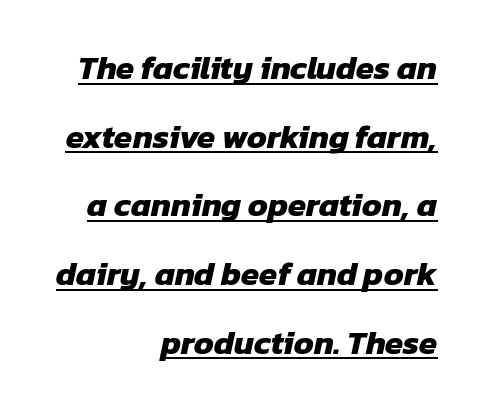
The designer dialed line spacing up above the default. The passage is arranged like a letterhead date or caption credit — flush right. Glyph-to-glyph distance matches everyday printed text. Here the designer chose a conventional face with non-uniform glyph widths. Like a heading marked for emphasis, these lines bear an underscore.
